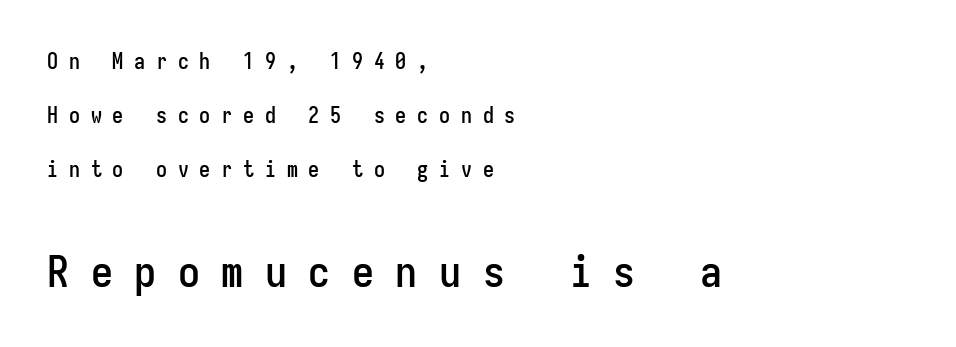
Q: Is the text italic (slanted)? A: No, it is upright.
Q: Is the typeface a serif or a sans-serif typeface? A: Sans-serif.
Q: Is the text underlined? A: No.
Q: How is the paragraph aligned? A: Left-aligned.
Q: Is the spacing between letters normal or unusually wide? A: Unusually wide.
Q: Is the spacing between lines tight, normal or loose? A: Loose.
Q: Which block of text is set in a larger size, the first (top) or the second (bottom)? A: The second (bottom) one.
Q: Width (condensed, normal, or wide)? A: Condensed.
Q: Stroke contrast? A: Low.
Q: x-height? A: Medium.
Q: Monospaced? A: Yes.
